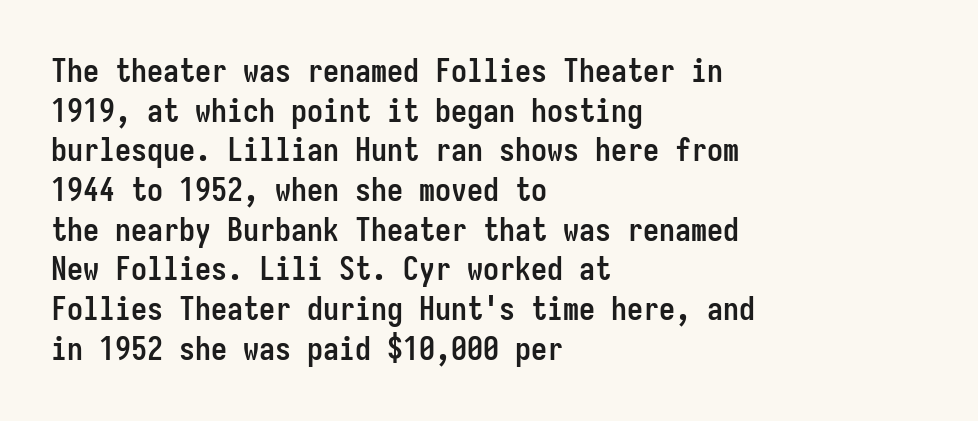
Typographically, this falls in the sans-serif category. Rendered with straight, roman letterforms. Think of a typewriter: that constant character pitch is what you see here. A dark, heavy texture on the line: the type is bold.
